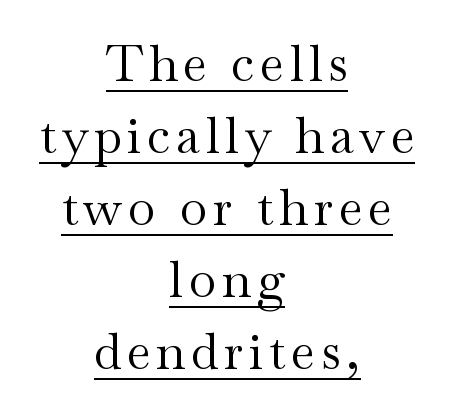
{"serif": "yes", "italic": "no", "bold": "no", "weight": "regular", "width": "wide", "stroke_contrast": "medium", "x_height": "small", "monospaced": "no", "underline": "yes", "align": "center", "line_spacing": "normal", "line_spacing_ratio": 1.44, "glyph_px": 50}
